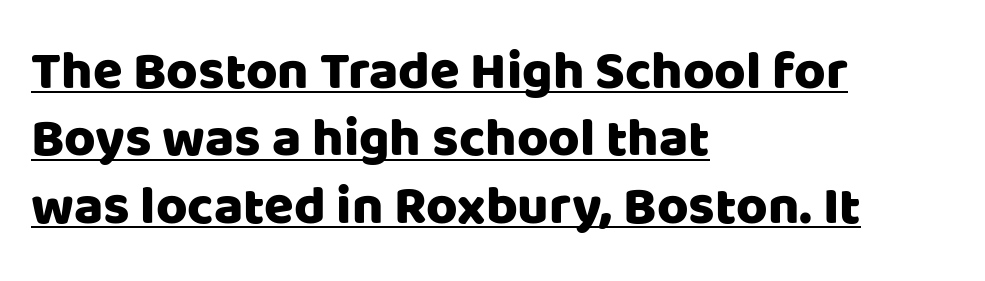
The image shows 54 px sans-serif type, upright; set left-aligned, normal line spacing (1.25x), normal letter spacing, underlined; low stroke contrast and a large x-height.
